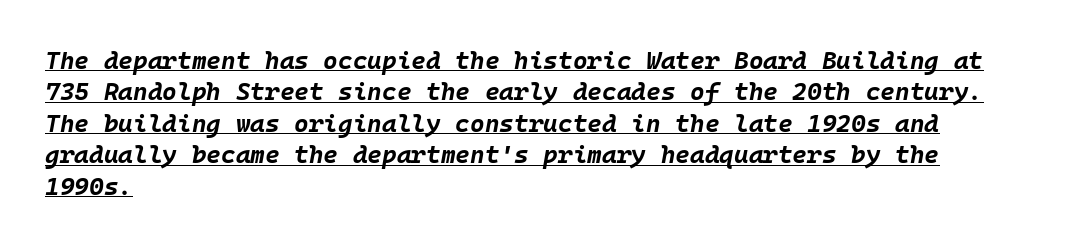
{"italic": "yes", "lean": "right", "slant_degrees": 10, "bold": "yes", "underline": "yes", "align": "left", "line_spacing": "normal", "line_spacing_ratio": 1.26, "letter_spacing": "normal", "letter_spacing_em": 0.0, "glyph_px": 25}
